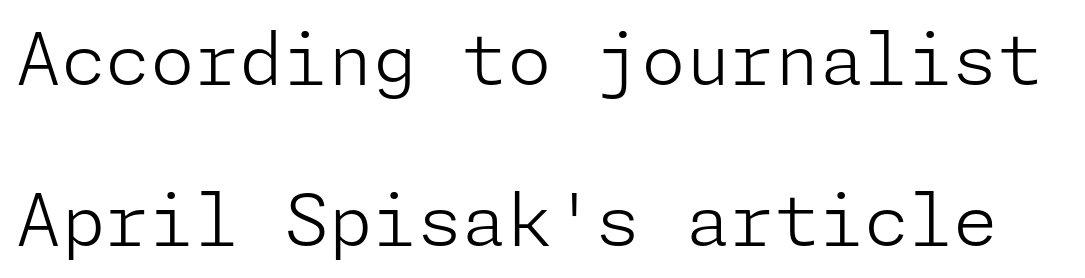
{"serif": "no", "italic": "no", "bold": "no", "weight": "light", "width": "normal", "stroke_contrast": "low", "x_height": "medium", "underline": "no", "line_spacing": "loose", "line_spacing_ratio": 2.24, "letter_spacing": "normal", "letter_spacing_em": 0.0, "glyph_px": 72}
